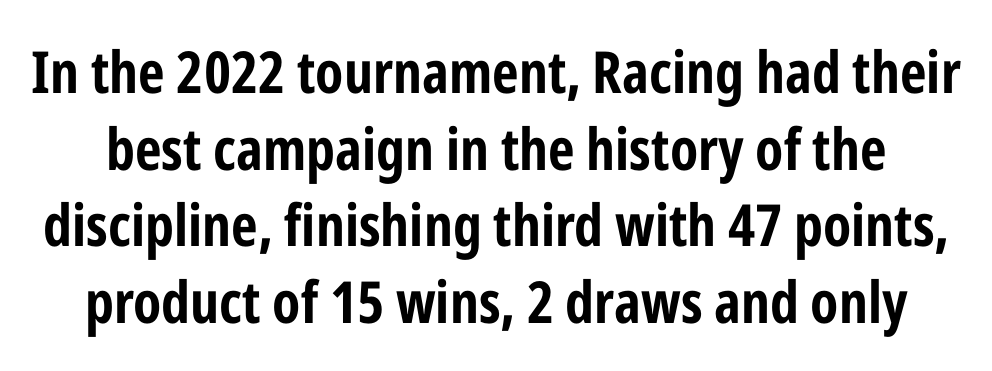
The image shows 58 px bold, condensed sans-serif type, upright; set normal line spacing (1.32x), normal letter spacing, not underlined; low stroke contrast and a medium x-height.
